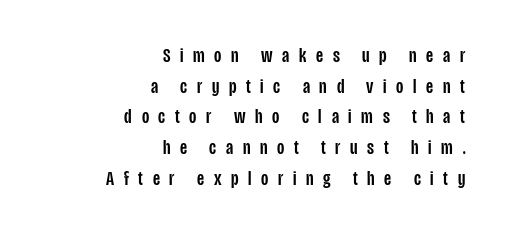
Q: Is the text italic (slanted)? A: No, it is upright.
Q: Is the text underlined? A: No.
Q: How is the paragraph aligned? A: Right-aligned.
Q: Is the spacing between letters normal or unusually wide? A: Unusually wide.
Q: Is the spacing between lines tight, normal or loose? A: Normal.
